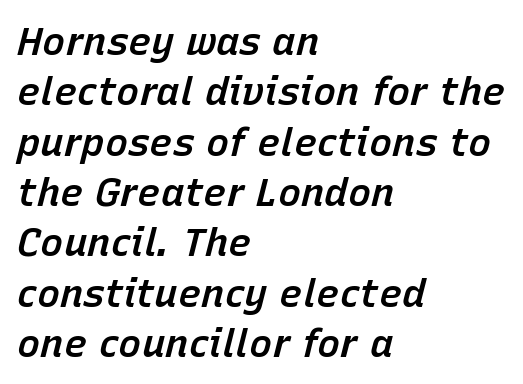
Descenders are the only things crossing below the line. These lines sit exactly where default settings would place them. What stands out about the letter spacing? Nothing — it is the standard amount. These lines carry some extra weight — a demibold, not a full bold. Note the varied advance widths — an 'i' is clearly narrower than an 'm'.
